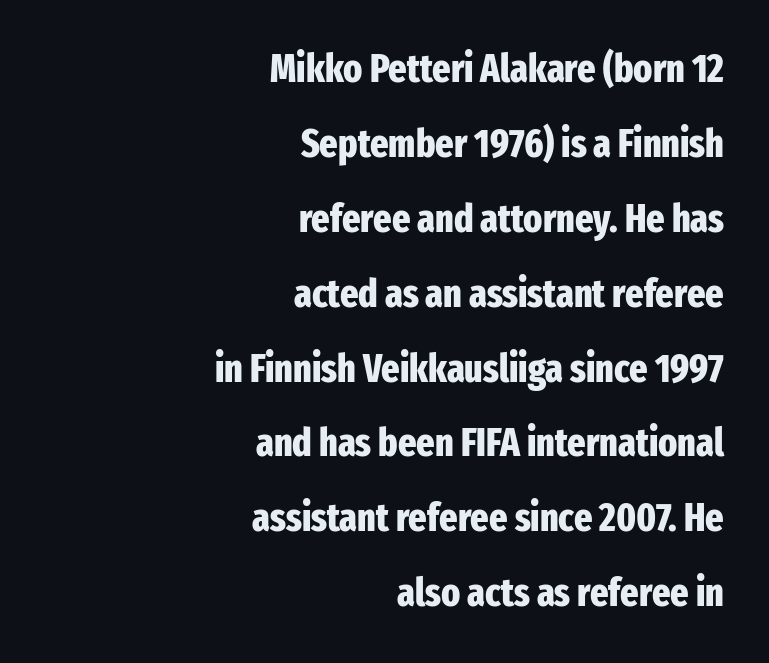
Q: Is the text bold? A: Yes.
Q: Is the text italic (slanted)? A: No, it is upright.
Q: Is the typeface a serif or a sans-serif typeface? A: Sans-serif.
Q: Is the text underlined? A: No.
Q: How is the paragraph aligned? A: Right-aligned.
Q: Is the spacing between letters normal or unusually wide? A: Normal.
Q: Is the spacing between lines tight, normal or loose? A: Loose.
Q: Width (condensed, normal, or wide)? A: Condensed.
Q: Stroke contrast? A: Low.
Q: x-height? A: Medium.
Q: Monospaced? A: No.
